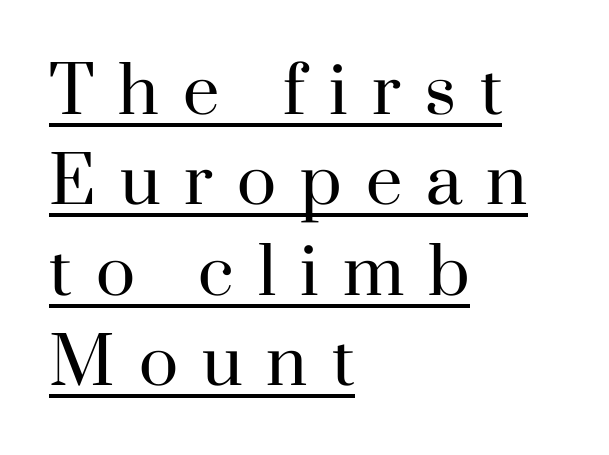
{"serif": "yes", "italic": "no", "bold": "no", "weight": "regular", "width": "normal", "stroke_contrast": "high", "x_height": "small", "monospaced": "no", "underline": "yes", "align": "left", "line_spacing": "normal", "line_spacing_ratio": 1.39, "letter_spacing": "wide", "letter_spacing_em": 0.37, "glyph_px": 65}
